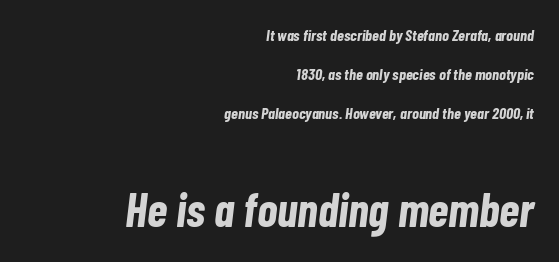
{"italic": "yes", "lean": "right", "slant_degrees": 7, "bold": "yes", "weight": "bold", "width": "condensed", "stroke_contrast": "low", "x_height": "medium", "monospaced": "no", "underline": "no", "align": "right", "line_spacing": "loose", "line_spacing_ratio": 2.44, "letter_spacing": "normal", "letter_spacing_em": 0.0, "larger_block": "second", "size_ratio": 2.94, "glyph_px": 47}
